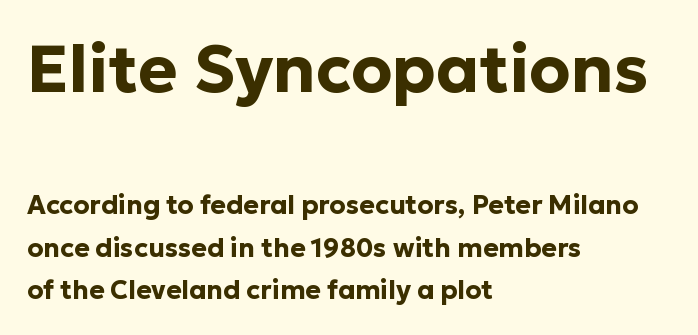
The image shows 66 px bold sans-serif type, upright; set left-aligned, normal line spacing (1.64x), normal letter spacing, not underlined; the first (top) block is 2.54x larger; low stroke contrast and a medium x-height.
